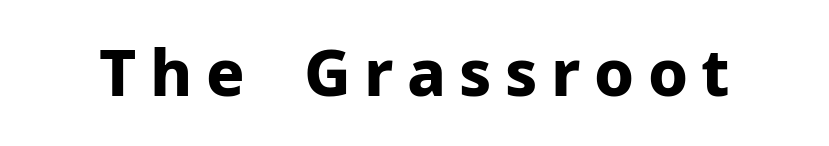
Regarding serifs, this sample does without them. Strokes here are thick enough to call this a true bold. A clean baseline with only descenders dipping below it. Looks like regular typesetting: each glyph gets only the width it needs. Honestly, the letter spacing is so wide it's the main thing you notice.
